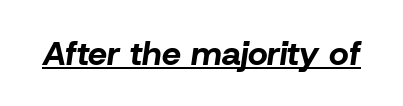
The image shows 34 px bold type, italic (leaning right); set normal letter spacing, underlined; low stroke contrast and a medium x-height.
